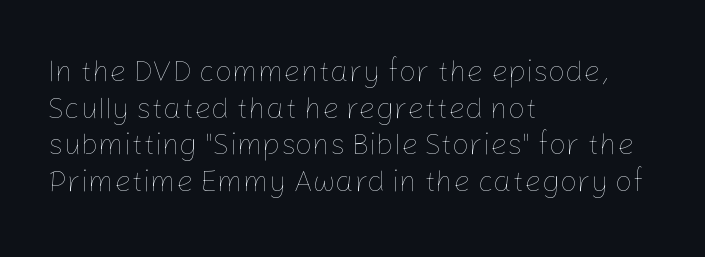
{"italic": "no", "bold": "no", "weight": "thin", "width": "normal", "stroke_contrast": "low", "x_height": "medium", "monospaced": "no", "underline": "no", "align": "left", "line_spacing_ratio": 1.22, "letter_spacing": "normal", "letter_spacing_em": 0.0, "glyph_px": 30}
